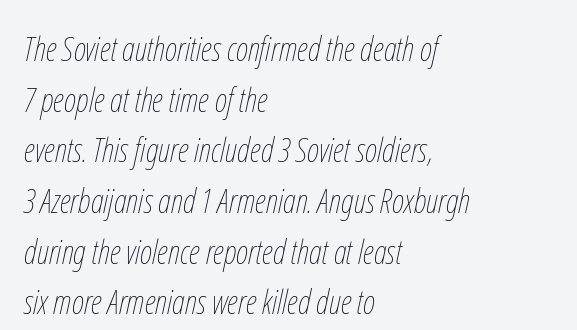
Note the varied advance widths — an 'i' is clearly narrower than an 'm'. A classic flush-left, rag-right setting is used for this passage. Letters have the restrained weight of plain body copy at most. The area under the type is left untouched. A typesetter would mark this as italic.
